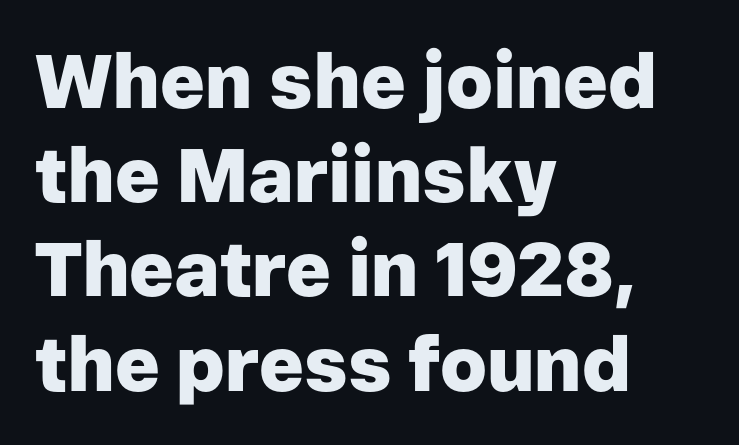
Glyph-to-glyph distance matches everyday printed text. The typeface chosen for these lines omits serifs. Visually the block forms a straight wall on the left and a jagged coastline on the right. This rendering features lettering with no underline.
